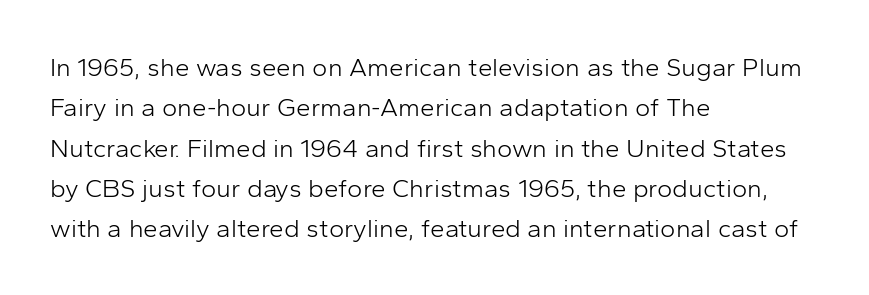
The image shows 26 px text type, upright; set left-aligned, normal line spacing (1.55x), normal letter spacing, not underlined.
